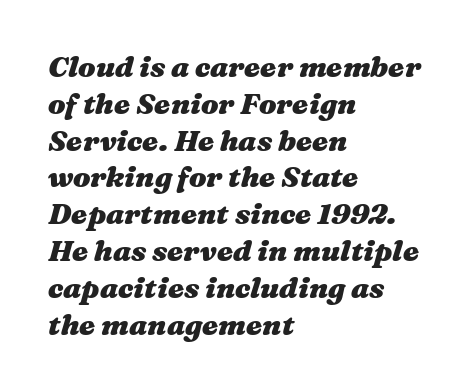
{"italic": "yes", "lean": "right", "slant_degrees": 16, "bold": "yes", "weight": "heavy", "width": "wide", "stroke_contrast": "medium", "x_height": "medium", "monospaced": "no", "underline": "no", "align": "left", "line_spacing": "normal", "line_spacing_ratio": 1.27, "letter_spacing": "normal", "letter_spacing_em": 0.0, "glyph_px": 29}
